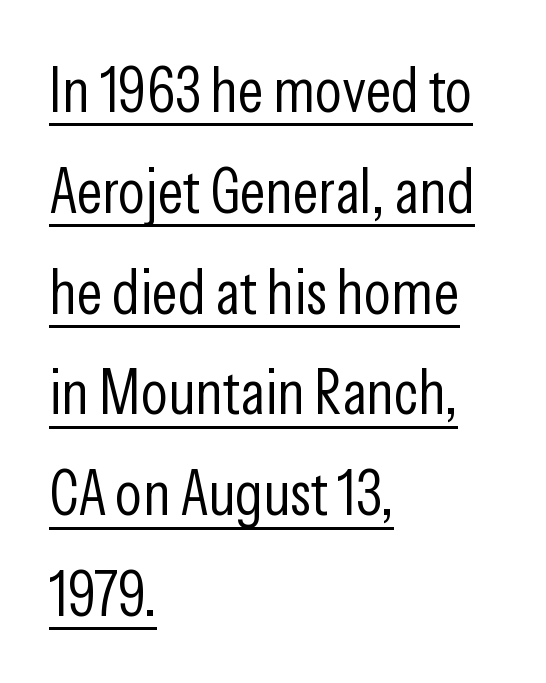
Q: Is the text bold? A: No.
Q: Is the text italic (slanted)? A: No, it is upright.
Q: Is the typeface a serif or a sans-serif typeface? A: Sans-serif.
Q: Is the text underlined? A: Yes.
Q: How is the paragraph aligned? A: Left-aligned.
Q: Is the spacing between letters normal or unusually wide? A: Normal.
Q: Is the spacing between lines tight, normal or loose? A: Normal.
Q: Width (condensed, normal, or wide)? A: Condensed.
Q: Stroke contrast? A: Low.
Q: x-height? A: Medium.
Q: Monospaced? A: No.
